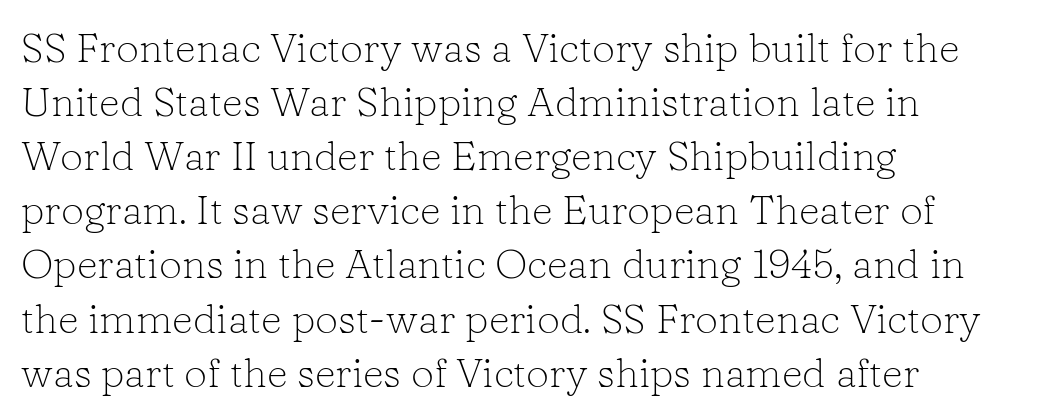
Q: Is the text bold? A: No.
Q: Is the text italic (slanted)? A: No, it is upright.
Q: Is the typeface a serif or a sans-serif typeface? A: Serif.
Q: Is the text underlined? A: No.
Q: How is the paragraph aligned? A: Left-aligned.
Q: Is the spacing between letters normal or unusually wide? A: Normal.
Q: Is the spacing between lines tight, normal or loose? A: Normal.
Q: Width (condensed, normal, or wide)? A: Normal.
Q: Stroke contrast? A: Low.
Q: x-height? A: Medium.
Q: Monospaced? A: No.
